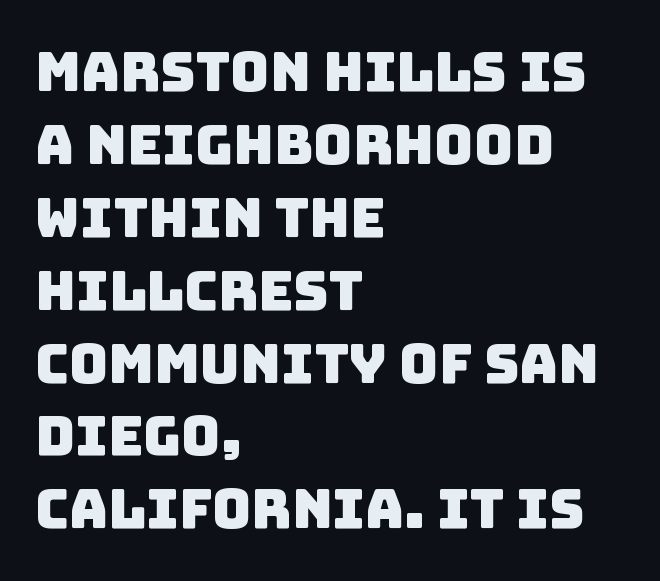
Q: Is the typeface a serif or a sans-serif typeface? A: Sans-serif.
Q: Is the text underlined? A: No.
Q: How is the paragraph aligned? A: Left-aligned.
Q: Is the spacing between letters normal or unusually wide? A: Normal.
Q: Is the spacing between lines tight, normal or loose? A: Normal.
Q: Width (condensed, normal, or wide)? A: Normal.
Q: Stroke contrast? A: Low.
Q: x-height? A: Large.
Q: Monospaced? A: No.
